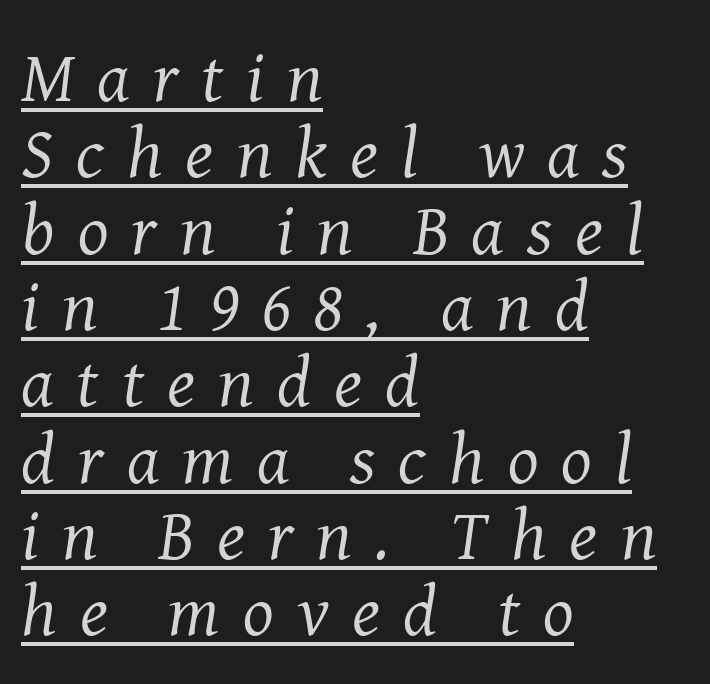
{"serif": "yes", "italic": "yes", "lean": "right", "slant_degrees": 8, "bold": "no", "weight": "regular", "width": "normal", "stroke_contrast": "medium", "x_height": "medium", "monospaced": "no", "underline": "yes", "align": "left", "line_spacing": "tight", "line_spacing_ratio": 1.06, "letter_spacing": "wide", "letter_spacing_em": 0.32, "glyph_px": 72}
